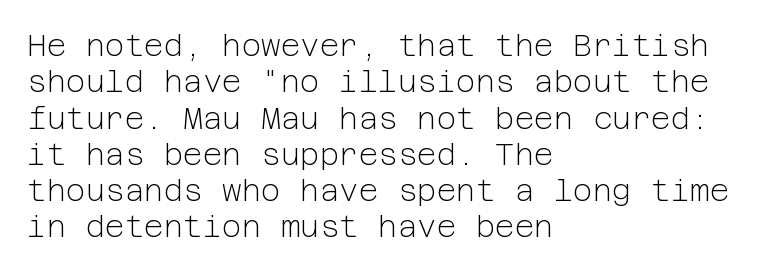
Each letter's strokes conclude bluntly, with no projecting serifs. Letters rest on an invisible, unmarked baseline. Unlike italic type, these characters show no tilt at all. Caption: multi-line text, flush left, ragged right. Look at the tracking — it's just the regular setting, nothing added. Each stroke keeps to a modest, everyday thickness or less.
